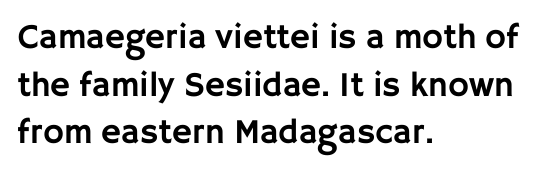
The image shows 35 px sans-serif type, upright; set left-aligned, normal line spacing (1.36x), normal letter spacing, not underlined; low stroke contrast and a large x-height.
